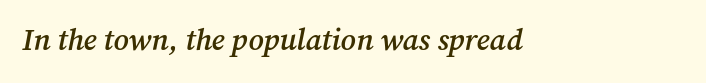
Tracking value appears to be zero — textbook default spacing. Little horizontal feet cap the strokes, marking this as serif type. Stroke thickness is moderately raised; the sample reads as semibold. The foot of each line stays bare and open. You could not count columns in this text — the font is proportionally spaced. These lines were composed using italics.
